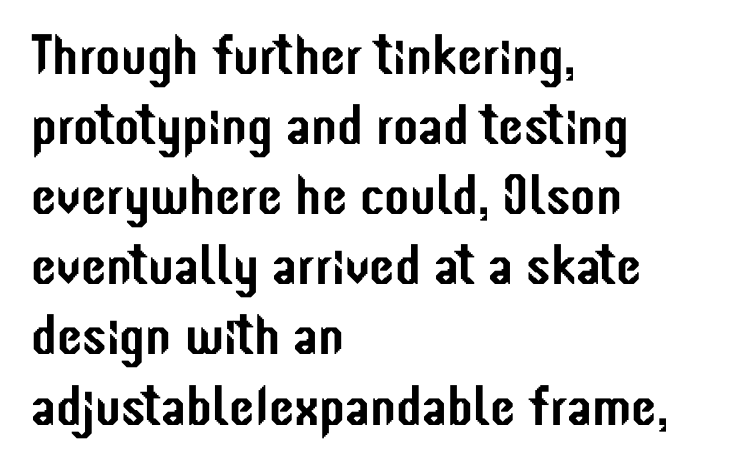
Students, note that the glyphs here touch the page at normal intervals. Decoration check: the copy has no underline. The text block is weighted toward the left margin, trailing off unevenly rightward. Serif or sans? Sans — the stroke terminals are bare. The passage shown is typed in a proportional face where columns would drift.
